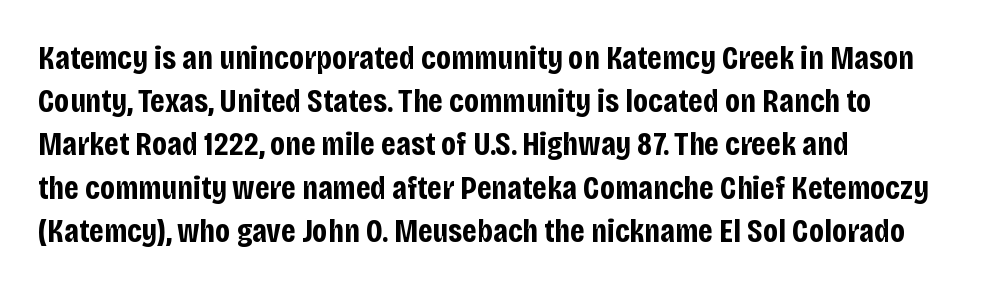
The tracking reads as untouched default to a designer's eye. The area under the type is left untouched. Stroke terminals: plain, sans-serif. Evenly set lines give the paragraph a standard silhouette.
